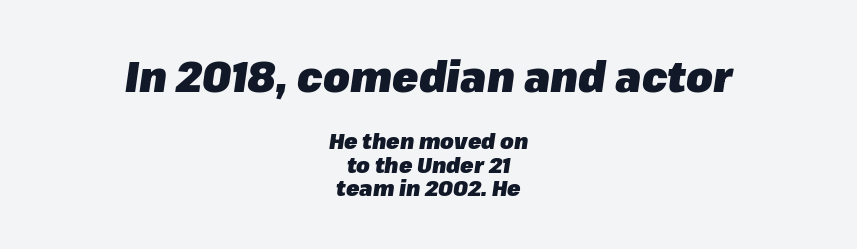
The image shows 43 px heavy type, italic (leaning right); set centered, tight line spacing (1.07x), normal letter spacing, not underlined; the first (top) block is 1.95x larger; low stroke contrast and a medium x-height.
